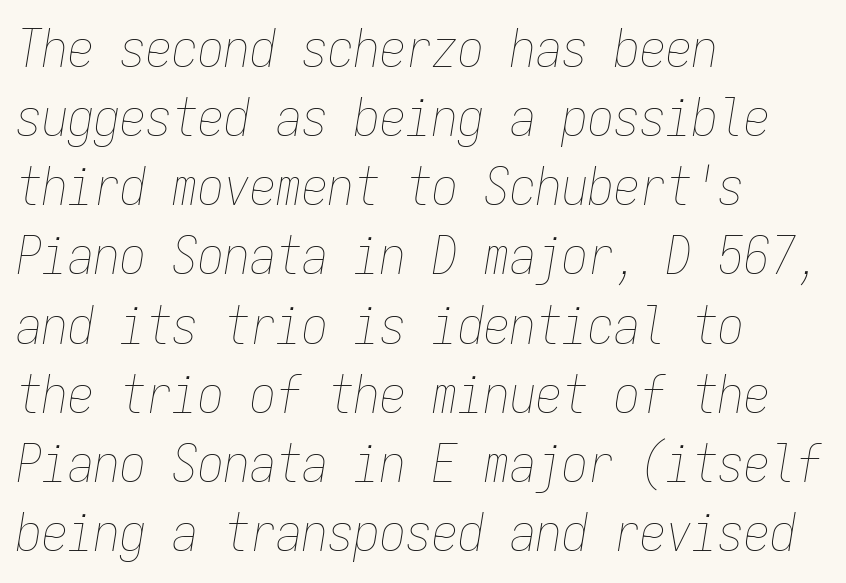
The image shows 52 px thin, condensed type, italic (leaning right), monospaced; set left-aligned, normal line spacing (1.33x), normal letter spacing, not underlined; low stroke contrast and a medium x-height.
